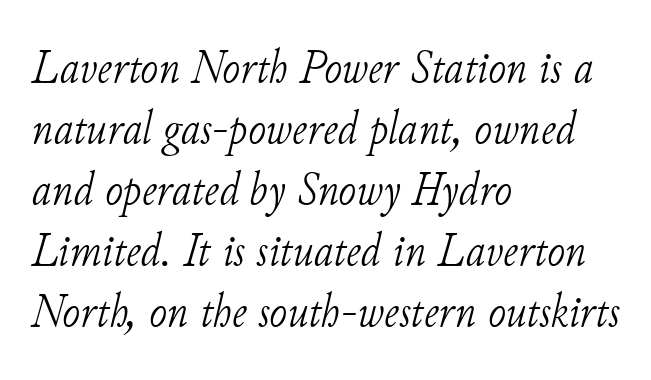
Honestly, the row spacing looks completely unremarkable. Is this a fixed-width face? No — the glyphs have proportional, varying widths. Are there feet on the stems? There are — it's a serif. Compared with a centered layout, this one pins lines to the left instead. Compared with typical body copy, the letter spacing here is the same. The space directly below the letters is spotless.
